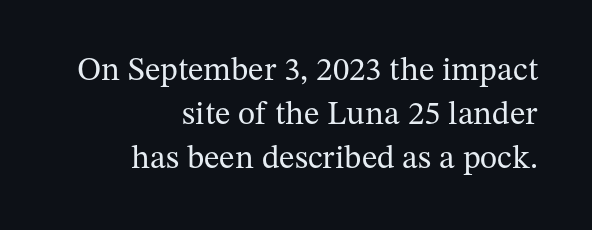
Q: Is the text bold? A: No.
Q: Is the text italic (slanted)? A: No, it is upright.
Q: Is the typeface a serif or a sans-serif typeface? A: Serif.
Q: Is the text underlined? A: No.
Q: How is the paragraph aligned? A: Right-aligned.
Q: Is the spacing between letters normal or unusually wide? A: Normal.
Q: Is the spacing between lines tight, normal or loose? A: Normal.
Q: Width (condensed, normal, or wide)? A: Normal.
Q: Stroke contrast? A: Medium.
Q: x-height? A: Medium.
Q: Monospaced? A: No.
